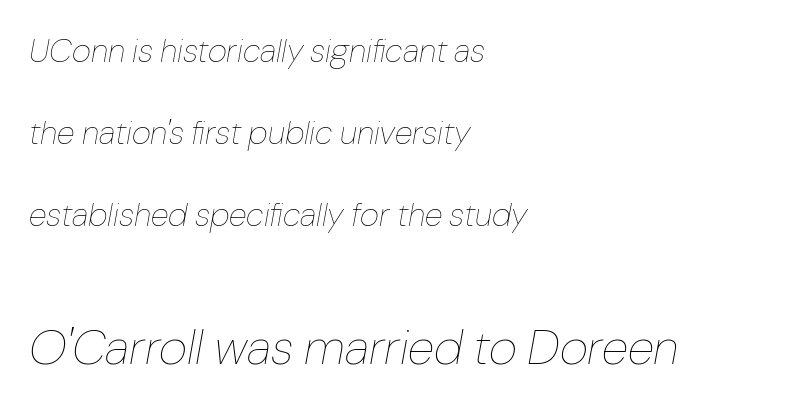
Q: Is the text bold? A: No.
Q: Is the text italic (slanted)? A: Yes, it leans right by about 10 degrees.
Q: Is the text underlined? A: No.
Q: How is the paragraph aligned? A: Left-aligned.
Q: Is the spacing between letters normal or unusually wide? A: Normal.
Q: Is the spacing between lines tight, normal or loose? A: Loose.
Q: Which block of text is set in a larger size, the first (top) or the second (bottom)? A: The second (bottom) one.
Q: Width (condensed, normal, or wide)? A: Normal.
Q: Stroke contrast? A: Low.
Q: x-height? A: Medium.
Q: Monospaced? A: No.
